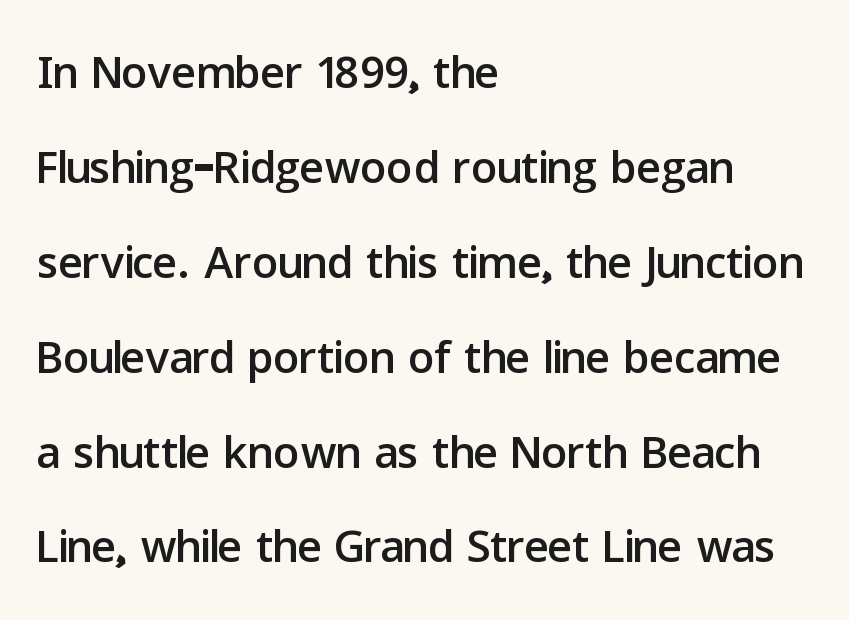
Q: Is the text italic (slanted)? A: No, it is upright.
Q: Is the typeface a serif or a sans-serif typeface? A: Sans-serif.
Q: Is the text underlined? A: No.
Q: How is the paragraph aligned? A: Left-aligned.
Q: Is the spacing between letters normal or unusually wide? A: Normal.
Q: Is the spacing between lines tight, normal or loose? A: Normal.
Q: Width (condensed, normal, or wide)? A: Normal.
Q: Stroke contrast? A: Low.
Q: x-height? A: Medium.
Q: Monospaced? A: No.
